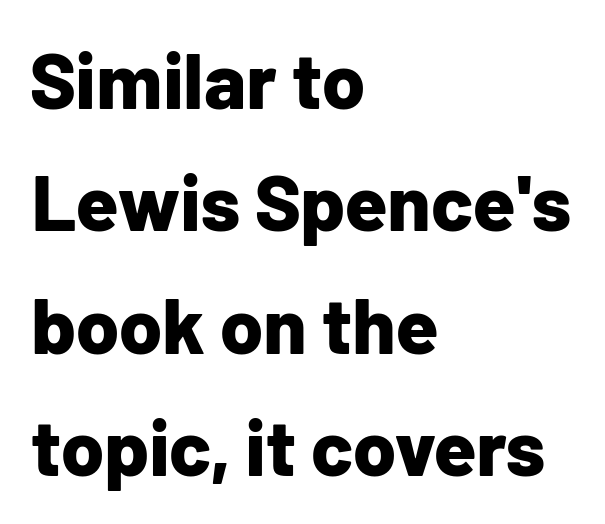
{"serif": "no", "italic": "no", "bold": "yes", "weight": "bold", "width": "normal", "stroke_contrast": "low", "x_height": "medium", "monospaced": "no", "underline": "no", "align": "left", "line_spacing": "normal", "line_spacing_ratio": 1.57, "letter_spacing": "normal", "letter_spacing_em": 0.0, "glyph_px": 78}
